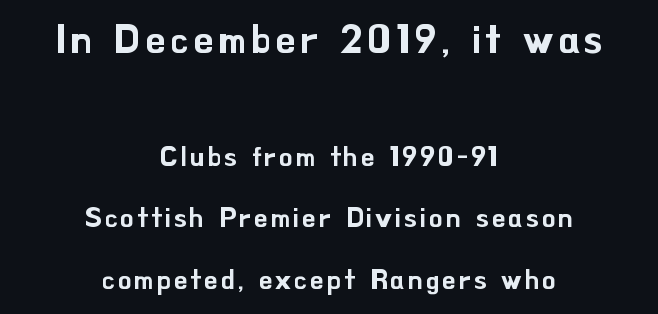
The image shows 40 px sans-serif type, upright; set centered, loose line spacing (2.29x), not underlined; the first (top) block is 1.48x larger; low stroke contrast and a small x-height.
